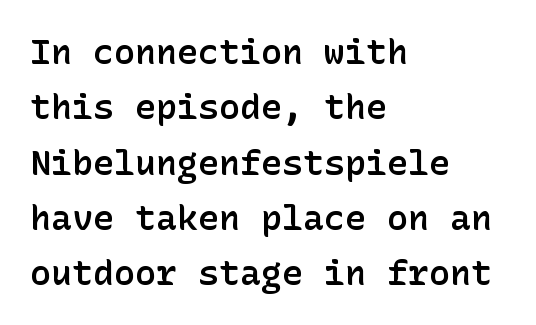
The space directly below the letters is spotless. Glyph-to-glyph distance matches everyday printed text. What's the leading like? Ordinary, nothing unusual. Students, this is semibold: more ink than regular, less than bold. The compositor pushed each line to the left boundary.
